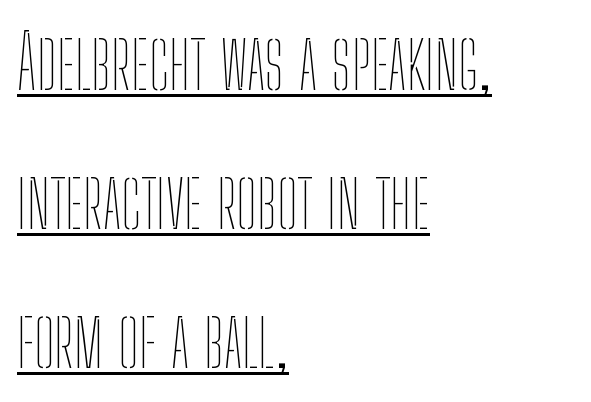
Style check: upright. This sample uses plain, unmodified letter spacing. Looks like regular typesetting: each glyph gets only the width it needs. Horizontal alignment here is leftward, the default for most running prose.
